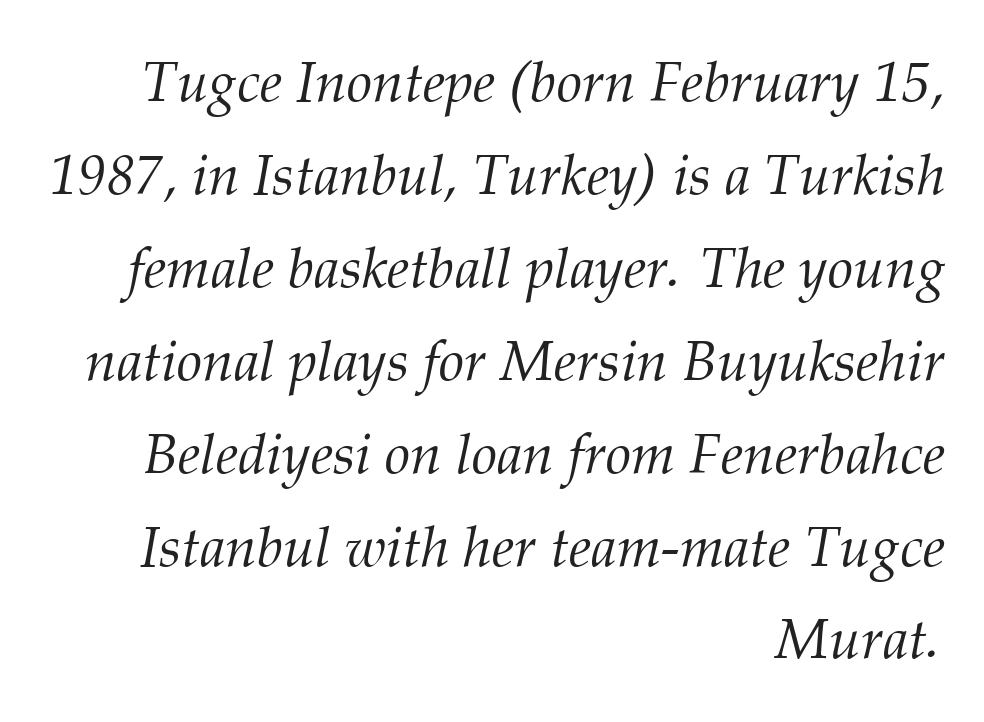
Q: Is the text bold? A: No.
Q: Is the text italic (slanted)? A: Yes, it leans right by about 12 degrees.
Q: Is the typeface a serif or a sans-serif typeface? A: Serif.
Q: Is the text underlined? A: No.
Q: How is the paragraph aligned? A: Right-aligned.
Q: Is the spacing between letters normal or unusually wide? A: Normal.
Q: Is the spacing between lines tight, normal or loose? A: Normal.
Q: Width (condensed, normal, or wide)? A: Normal.
Q: Stroke contrast? A: Medium.
Q: x-height? A: Medium.
Q: Monospaced? A: No.
